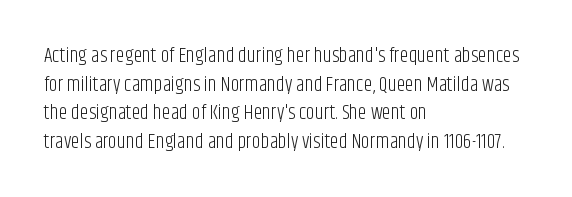
Honestly, the letter spacing is just normal — you wouldn't notice it. Every row of glyphs begins at an identical x-position on the left. The lettering holds an erect, upright posture throughout. A typesetter would call this leading conventional body-copy spacing.
